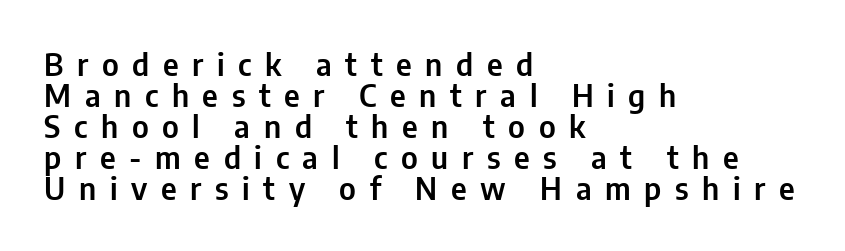
Plain, unruled lines of type. Nope, not italic — everything's standing straight. The paragraph has a hard left edge and a soft right edge. Summary of vertical rhythm: compact, with narrow interline spacing. Are there feet on the stems? There aren't — it's a sans.
